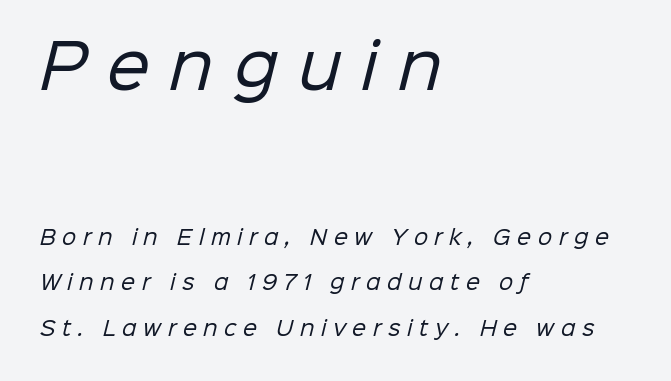
{"serif": "no", "bold": "no", "weight": "regular", "width": "normal", "stroke_contrast": "low", "x_height": "medium", "monospaced": "no", "underline": "no", "align": "left", "line_spacing": "loose", "line_spacing_ratio": 2.28, "letter_spacing": "wide", "letter_spacing_em": 0.33, "larger_block": "first", "size_ratio": 3.05, "glyph_px": 61}
